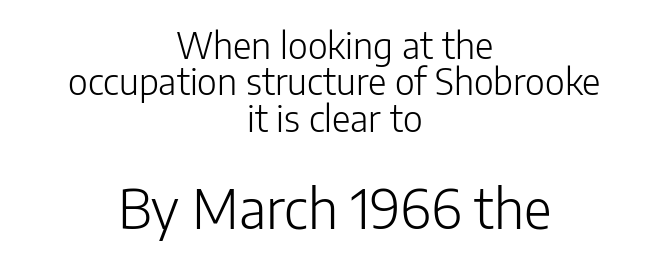
Q: Is the text bold? A: No.
Q: Is the text italic (slanted)? A: No, it is upright.
Q: Is the typeface a serif or a sans-serif typeface? A: Sans-serif.
Q: Is the text underlined? A: No.
Q: How is the paragraph aligned? A: Centered.
Q: Is the spacing between letters normal or unusually wide? A: Normal.
Q: Is the spacing between lines tight, normal or loose? A: Tight.
Q: Which block of text is set in a larger size, the first (top) or the second (bottom)? A: The second (bottom) one.
Q: Width (condensed, normal, or wide)? A: Normal.
Q: Stroke contrast? A: Low.
Q: x-height? A: Medium.
Q: Monospaced? A: No.
